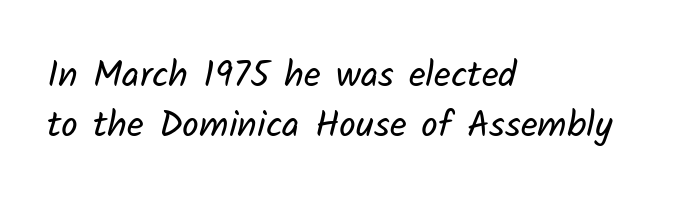
The image shows 37 px regular-weight sans-serif type; set left-aligned, normal line spacing (1.35x), normal letter spacing, not underlined; low stroke contrast and a medium x-height.
